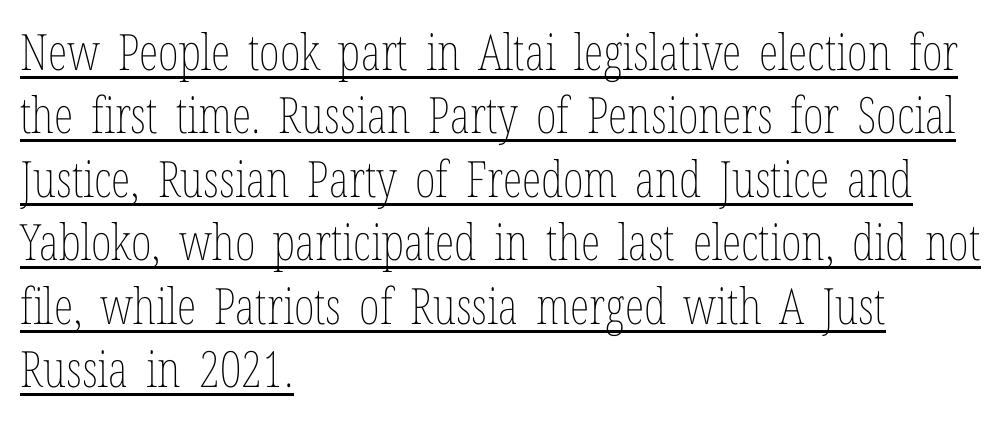
{"italic": "no", "bold": "no", "weight": "thin", "width": "condensed", "stroke_contrast": "low", "x_height": "medium", "monospaced": "no", "underline": "yes", "align": "left", "line_spacing": "normal", "line_spacing_ratio": 1.27, "letter_spacing": "normal", "letter_spacing_em": 0.0, "glyph_px": 50}
